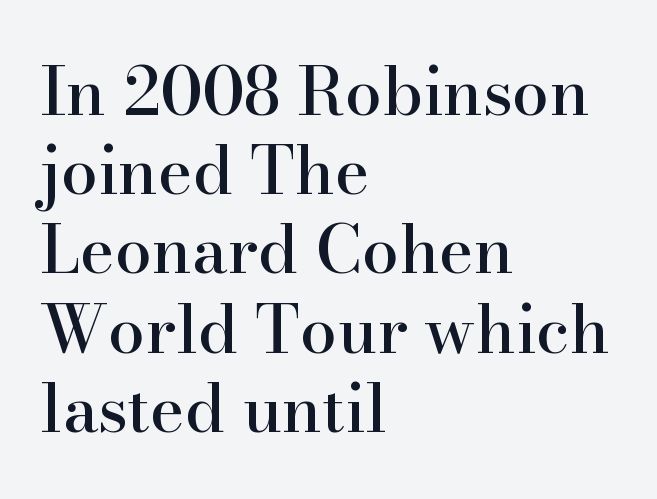
The lines are quadded left. If you drew a line through each stem, it would be perfectly vertical. What kind of face is this? One with serifs. Think of a printed novel: that variable character pitch is what you see here. In terms of letterspacing, this is plain default setting.
